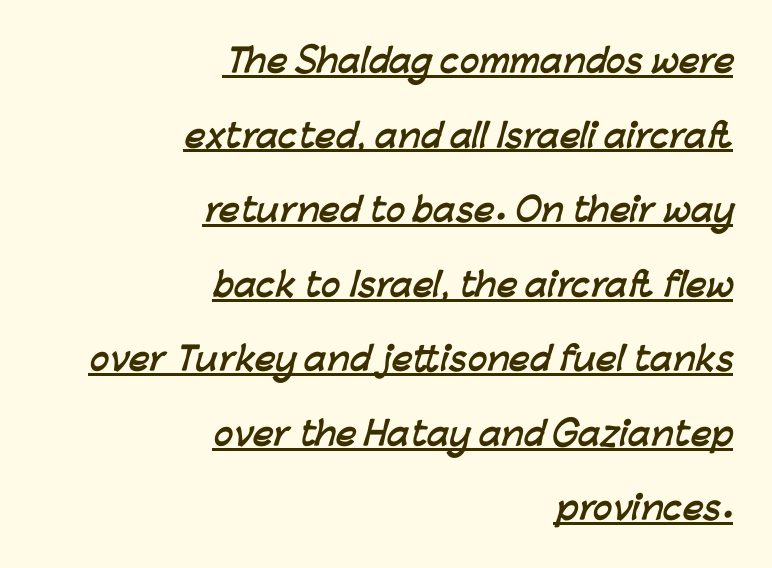
Each letter keeps its own natural width here, so spacing adapts to shape. These lines stand farther apart than default settings would place them. Heavy-handed strokes throughout: this text is bold. The characters display no serif detailing; their extremities are plain. The glyphs are accompanied by a horizontal stroke just below them.
